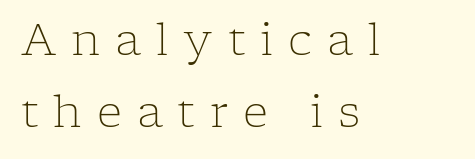
The image shows 44 px light serif type, upright; set left-aligned, normal line spacing (1.63x), unusually wide letter spacing (+0.34 em), not underlined; low stroke contrast and a medium x-height.
